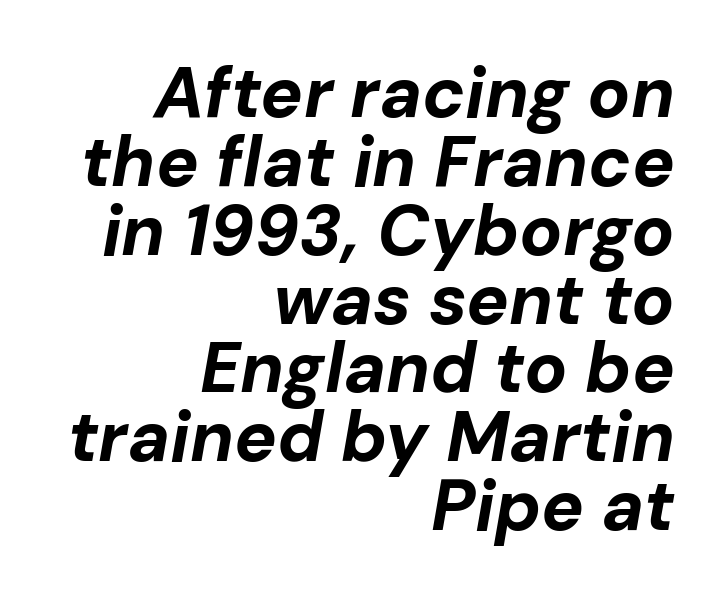
Caption: standard tracking, unaltered. Notice how descenders almost collide with the ascenders below — that's tight leading. The baseline area is clear. Character widths vary here, with narrow letters taking less room than wide ones.
